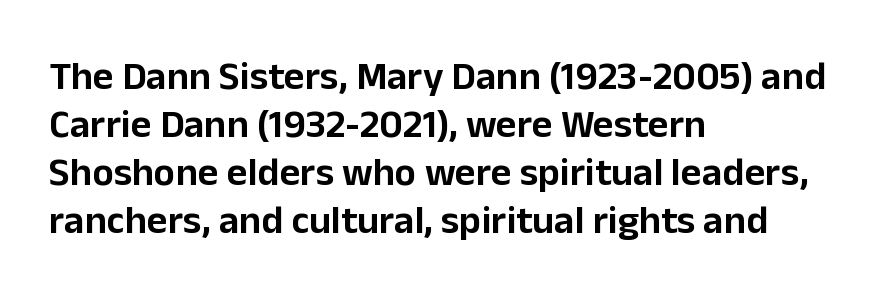
Q: Is the text italic (slanted)? A: No, it is upright.
Q: Is the typeface a serif or a sans-serif typeface? A: Sans-serif.
Q: Is the text underlined? A: No.
Q: How is the paragraph aligned? A: Left-aligned.
Q: Is the spacing between letters normal or unusually wide? A: Normal.
Q: Width (condensed, normal, or wide)? A: Normal.
Q: Stroke contrast? A: Low.
Q: x-height? A: Medium.
Q: Monospaced? A: No.
